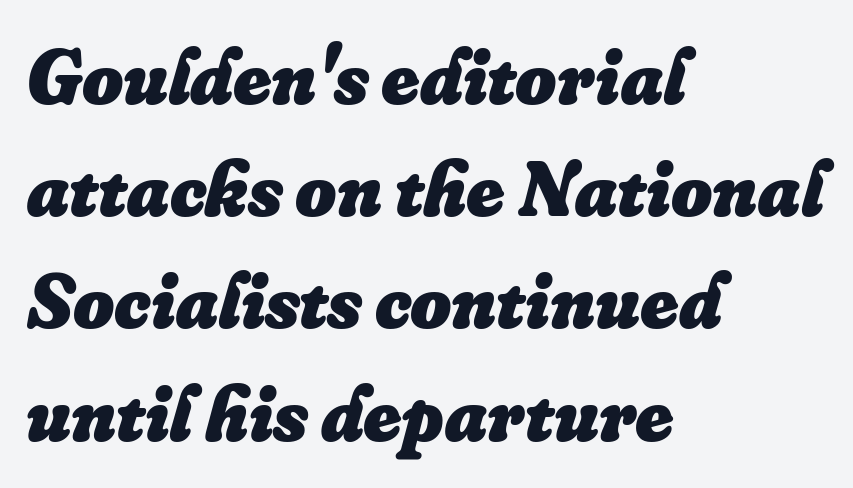
The image shows 79 px heavy type, italic (leaning right); set left-aligned, normal line spacing (1.42x), normal letter spacing, not underlined; low stroke contrast and a small x-height.
